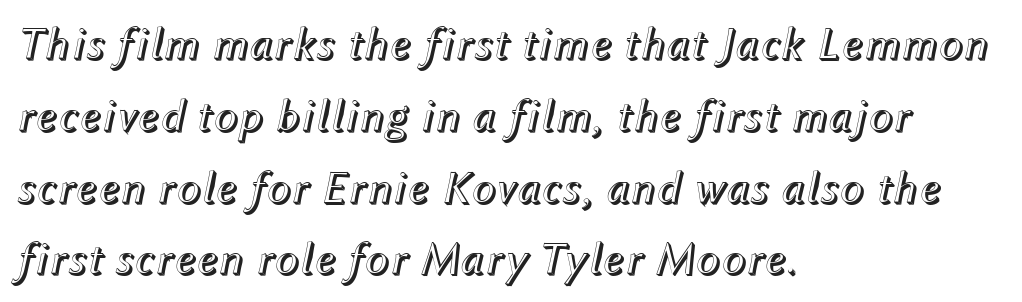
The image shows 46 px text type, italic (leaning right); set left-aligned, normal line spacing (1.56x), normal letter spacing, not underlined; a medium x-height.
